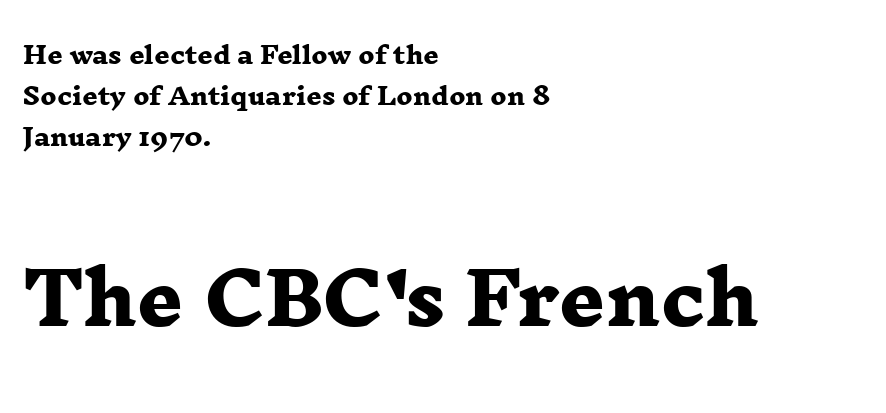
The compositor pushed each line to the left boundary. Underlining? Definitely not there. The passage shown has conventional tracking throughout. The passage shown begins with its smaller block and ends with its larger one.
